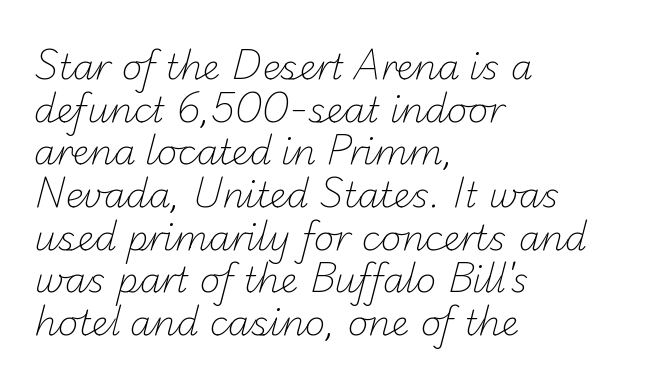
The image shows 35 px light sans-serif type; set left-aligned, line spacing 1.22x, normal letter spacing, not underlined; low stroke contrast and a small x-height.
